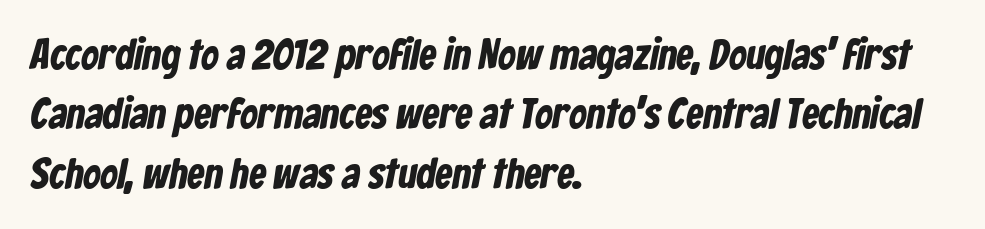
Q: Is the text bold? A: Yes.
Q: Is the typeface a serif or a sans-serif typeface? A: Sans-serif.
Q: Is the text underlined? A: No.
Q: How is the paragraph aligned? A: Left-aligned.
Q: Is the spacing between letters normal or unusually wide? A: Normal.
Q: Is the spacing between lines tight, normal or loose? A: Normal.
Q: Width (condensed, normal, or wide)? A: Condensed.
Q: Stroke contrast? A: Low.
Q: x-height? A: Medium.
Q: Monospaced? A: No.
